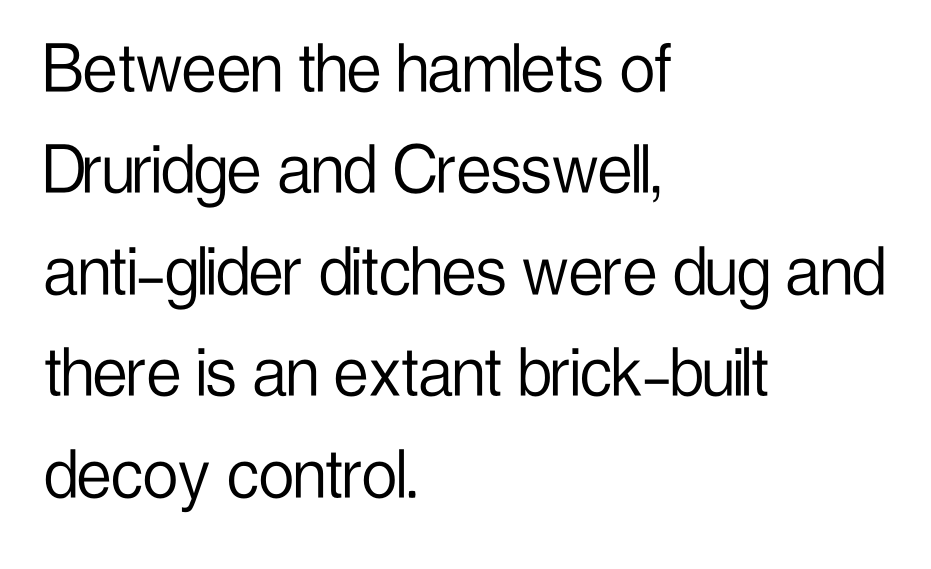
Q: Is the text bold? A: No.
Q: Is the text italic (slanted)? A: No, it is upright.
Q: Is the typeface a serif or a sans-serif typeface? A: Sans-serif.
Q: Is the text underlined? A: No.
Q: How is the paragraph aligned? A: Left-aligned.
Q: Is the spacing between letters normal or unusually wide? A: Normal.
Q: Is the spacing between lines tight, normal or loose? A: Normal.
Q: Width (condensed, normal, or wide)? A: Condensed.
Q: Stroke contrast? A: Low.
Q: x-height? A: Medium.
Q: Monospaced? A: No.
